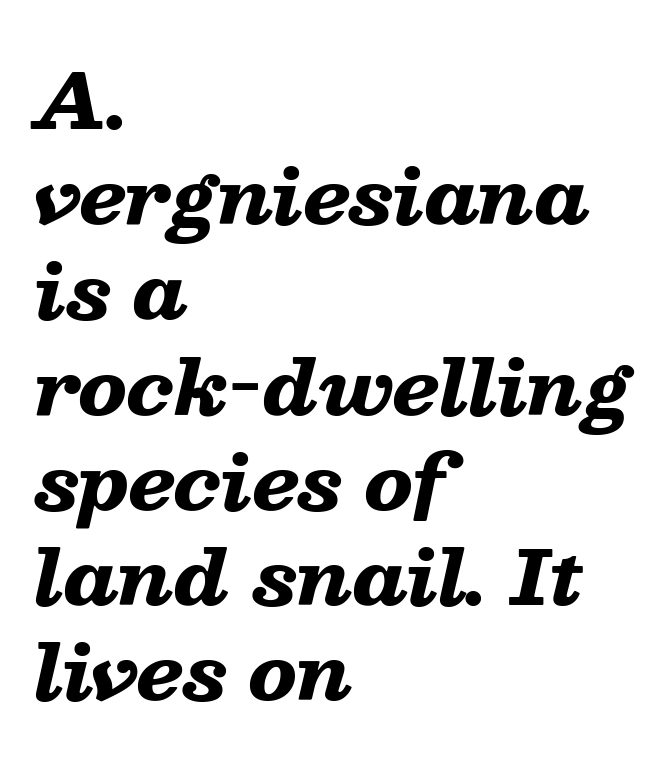
The image shows 75 px heavy, wide type, italic (leaning right); set left-aligned, normal line spacing (1.27x), normal letter spacing, not underlined; low stroke contrast and a medium x-height.
